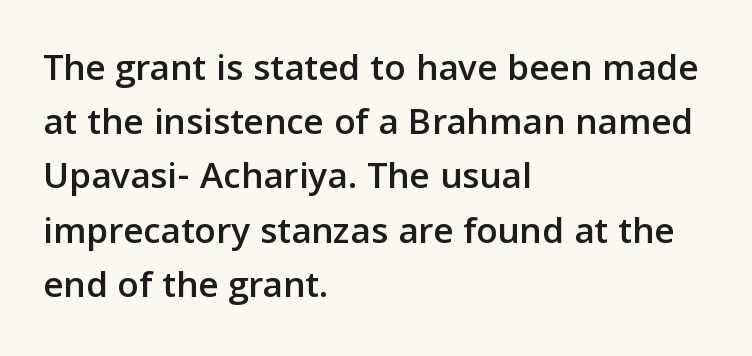
Q: Is the text italic (slanted)? A: No, it is upright.
Q: Is the typeface a serif or a sans-serif typeface? A: Sans-serif.
Q: Is the text underlined? A: No.
Q: How is the paragraph aligned? A: Left-aligned.
Q: Is the spacing between letters normal or unusually wide? A: Normal.
Q: Is the spacing between lines tight, normal or loose? A: Normal.
Q: Width (condensed, normal, or wide)? A: Normal.
Q: Stroke contrast? A: Low.
Q: x-height? A: Medium.
Q: Monospaced? A: No.
